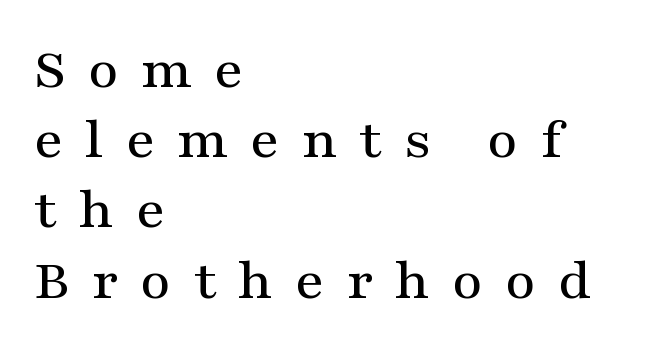
Every stem runs plumb, perpendicular to the baseline. The setting favours the left margin, as ordinary paragraphs usually do. Loose tracking; the words dissolve into strings of separated letters. Each letter's strokes conclude with small projecting serifs. Descenders are the only things crossing below the line.
